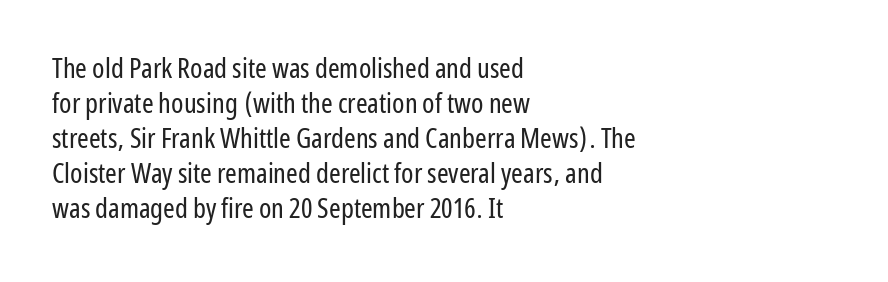
{"serif": "no", "italic": "no", "bold": "no", "weight": "regular", "width": "condensed", "stroke_contrast": "low", "x_height": "medium", "monospaced": "no", "underline": "no", "align": "left", "line_spacing": "normal", "line_spacing_ratio": 1.25, "letter_spacing": "normal", "letter_spacing_em": 0.0, "glyph_px": 28}
